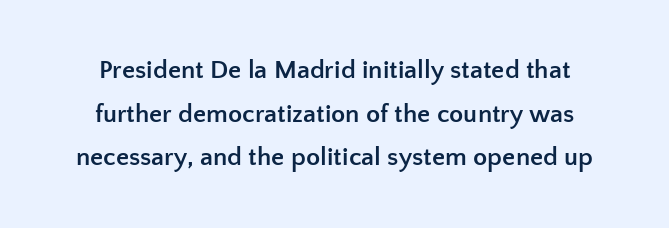
Q: Is the text bold? A: Yes.
Q: Is the text italic (slanted)? A: No, it is upright.
Q: Is the text underlined? A: No.
Q: Is the spacing between letters normal or unusually wide? A: Normal.
Q: Is the spacing between lines tight, normal or loose? A: Normal.
